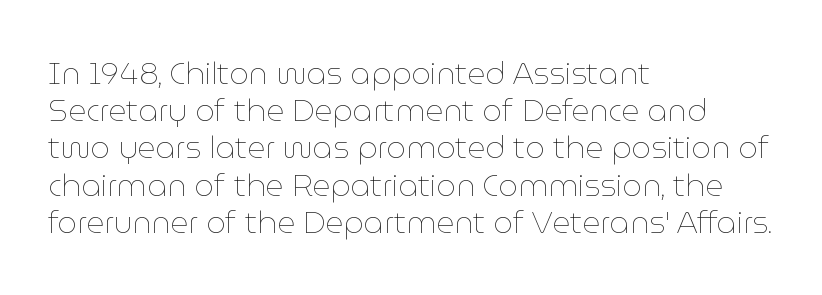
The image shows 31 px thin type, upright; set left-aligned, line spacing 1.2x, normal letter spacing, not underlined; low stroke contrast and a medium x-height.
